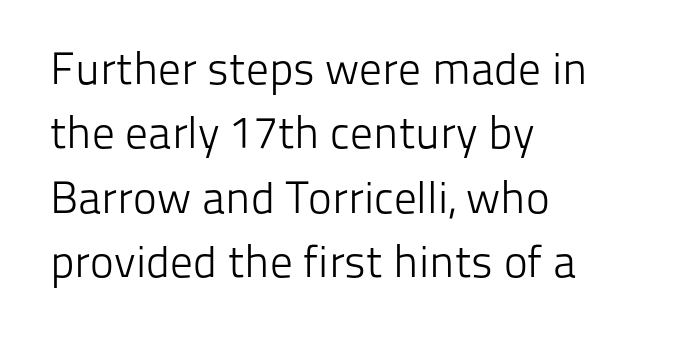
The leading is moderate, giving the passage an even texture. Short and long lines alike share a common starting point at left. Each letter's strokes conclude bluntly, with no projecting serifs. The specimen reads as upright at a glance.
